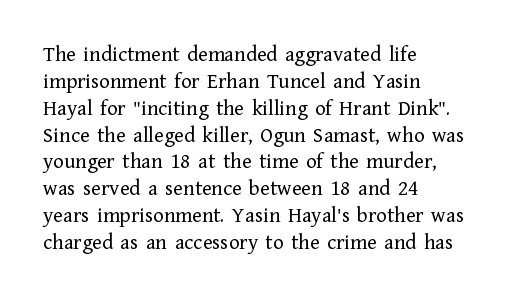
{"italic": "no", "bold": "no", "underline": "no", "align": "left", "line_spacing_ratio": 1.22, "letter_spacing": "normal", "letter_spacing_em": 0.0, "glyph_px": 22}
